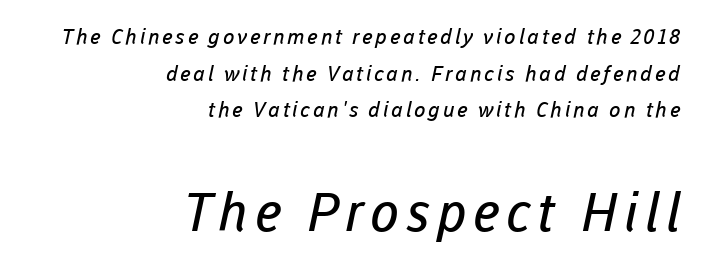
{"serif": "no", "bold": "no", "weight": "regular", "width": "normal", "stroke_contrast": "low", "x_height": "medium", "monospaced": "no", "underline": "no", "align": "right", "line_spacing_ratio": 1.75, "larger_block": "second", "size_ratio": 2.52, "glyph_px": 53}
